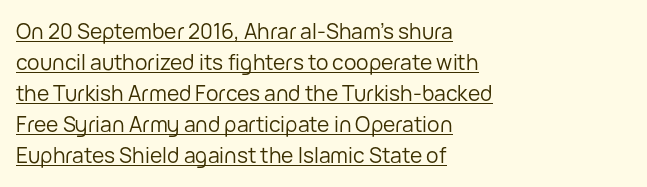
Q: Is the text bold? A: No.
Q: Is the text italic (slanted)? A: No, it is upright.
Q: Is the text underlined? A: Yes.
Q: How is the paragraph aligned? A: Left-aligned.
Q: Is the spacing between letters normal or unusually wide? A: Normal.
Q: Is the spacing between lines tight, normal or loose? A: Normal.
